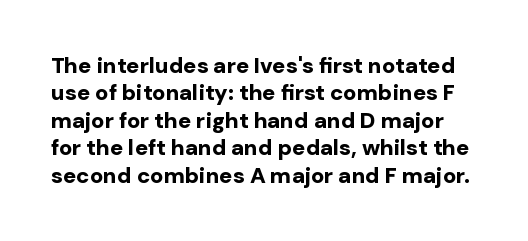
{"italic": "no", "bold": "yes", "underline": "no", "line_spacing": "normal", "line_spacing_ratio": 1.25, "letter_spacing": "normal", "letter_spacing_em": 0.0, "glyph_px": 22}
